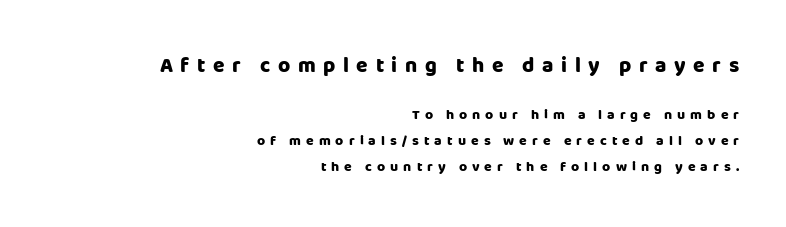
Compared with a flush-left layout, this one pins lines to the opposite, right side. If you drew a line through each stem, it would be perfectly vertical. Weight check: bold — yes, fully. The letterforms stand isolated, each surrounded by extra space.
